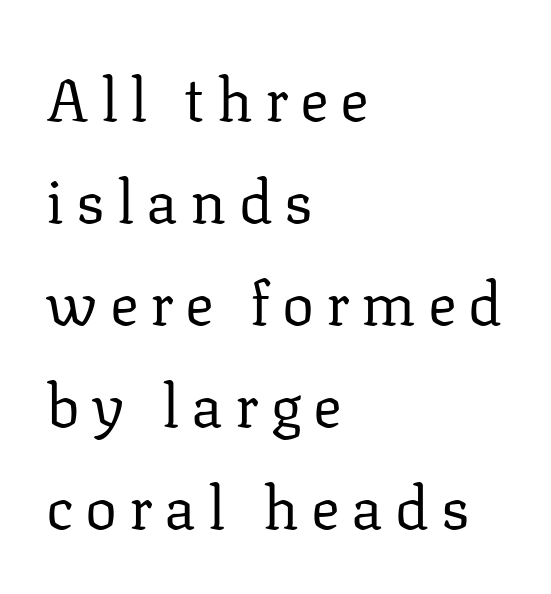
{"serif": "yes", "italic": "no", "bold": "no", "weight": "regular", "width": "normal", "stroke_contrast": "low", "x_height": "medium", "monospaced": "no", "underline": "no", "align": "left", "line_spacing": "normal", "line_spacing_ratio": 1.7, "letter_spacing": "wide", "letter_spacing_em": 0.2, "glyph_px": 60}
